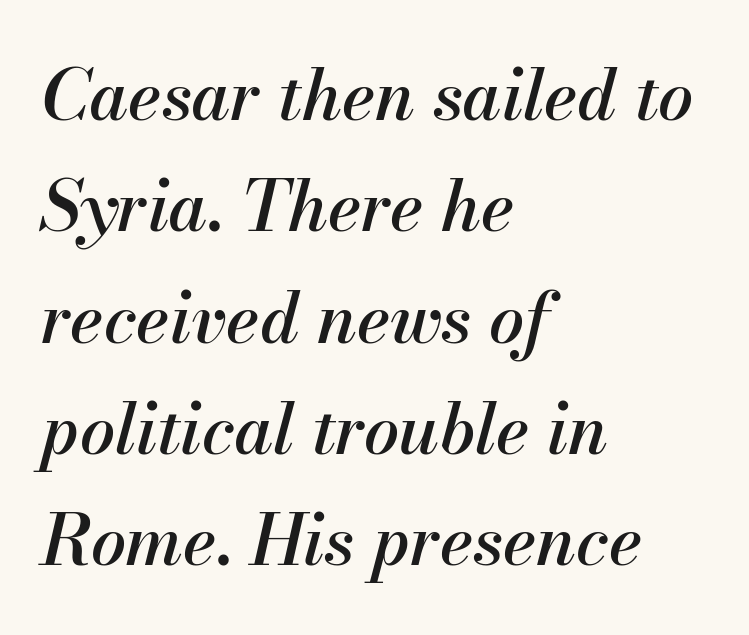
Notice how the passage keeps a crisp vertical edge on the left only. The vertical gap from one line to the next is medium. The passage shown is typed in a proportional face where columns would drift. The passage shown is not underscored anywhere. Slant detected: the letters are inclined. Here the glyphs are tracked normally, forming tight word shapes.
